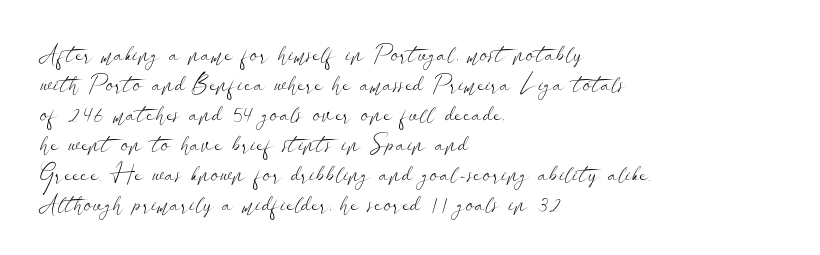
Honestly, there is no underline to notice here at all. Horizontally, the lines are justified to the leading edge only. Bold? No — there's no thickening of the strokes.
